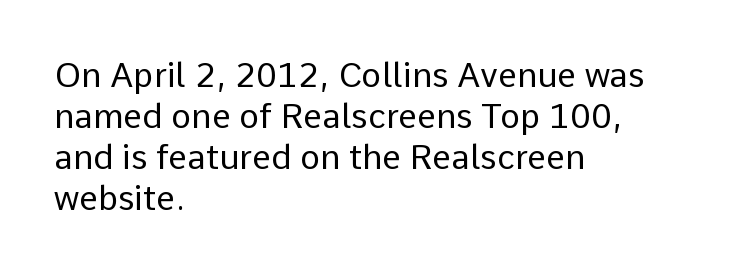
Q: Is the text bold? A: No.
Q: Is the text italic (slanted)? A: No, it is upright.
Q: Is the typeface a serif or a sans-serif typeface? A: Sans-serif.
Q: Is the text underlined? A: No.
Q: How is the paragraph aligned? A: Left-aligned.
Q: Is the spacing between letters normal or unusually wide? A: Normal.
Q: Width (condensed, normal, or wide)? A: Normal.
Q: Stroke contrast? A: Low.
Q: x-height? A: Medium.
Q: Monospaced? A: No.
